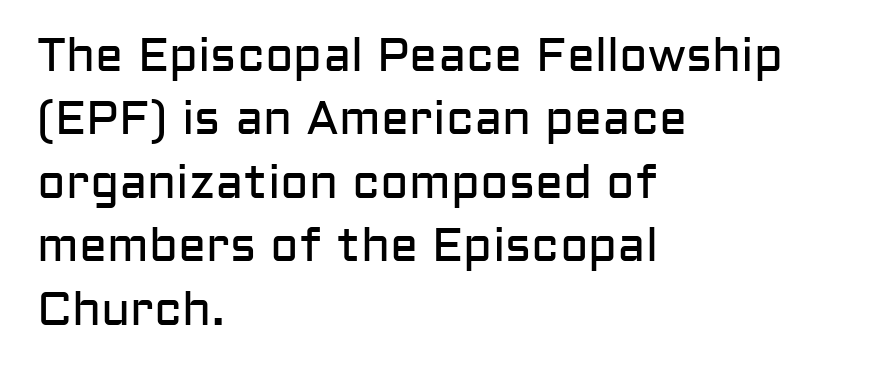
The image shows 47 px regular-weight sans-serif type, upright; set left-aligned, normal line spacing (1.35x), normal letter spacing, not underlined; low stroke contrast and a medium x-height.
